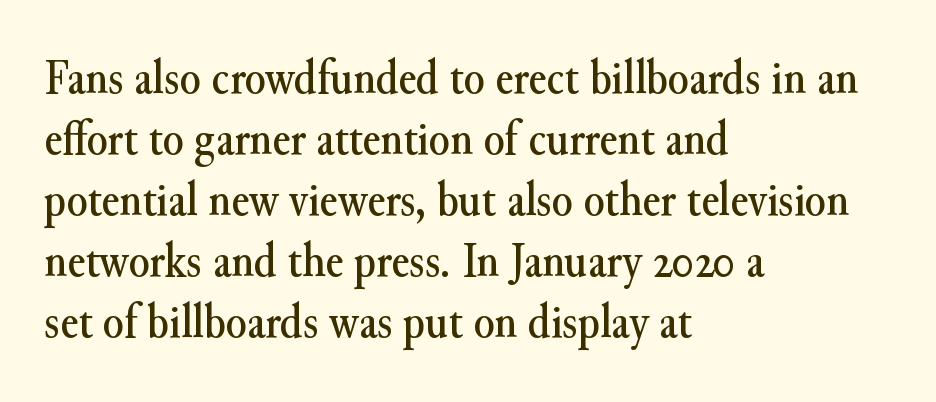
The image shows 48 px serif type, upright; set left-aligned, normal line spacing (1.27x), normal letter spacing, not underlined; medium stroke contrast and a small x-height.
